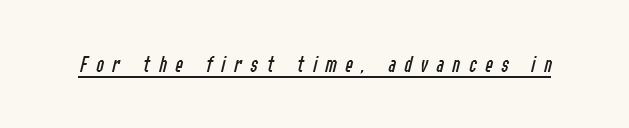
The image shows 23 px text type, italic (leaning right); set unusually wide letter spacing (+0.37 em), underlined.
